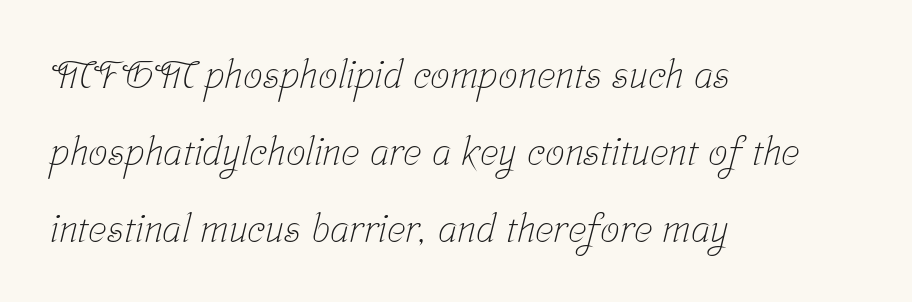
{"serif": "yes", "bold": "no", "weight": "light", "width": "condensed", "stroke_contrast": "low", "x_height": "medium", "monospaced": "no", "underline": "no", "align": "left", "line_spacing": "loose", "line_spacing_ratio": 1.97, "letter_spacing": "normal", "letter_spacing_em": 0.0, "glyph_px": 39}
